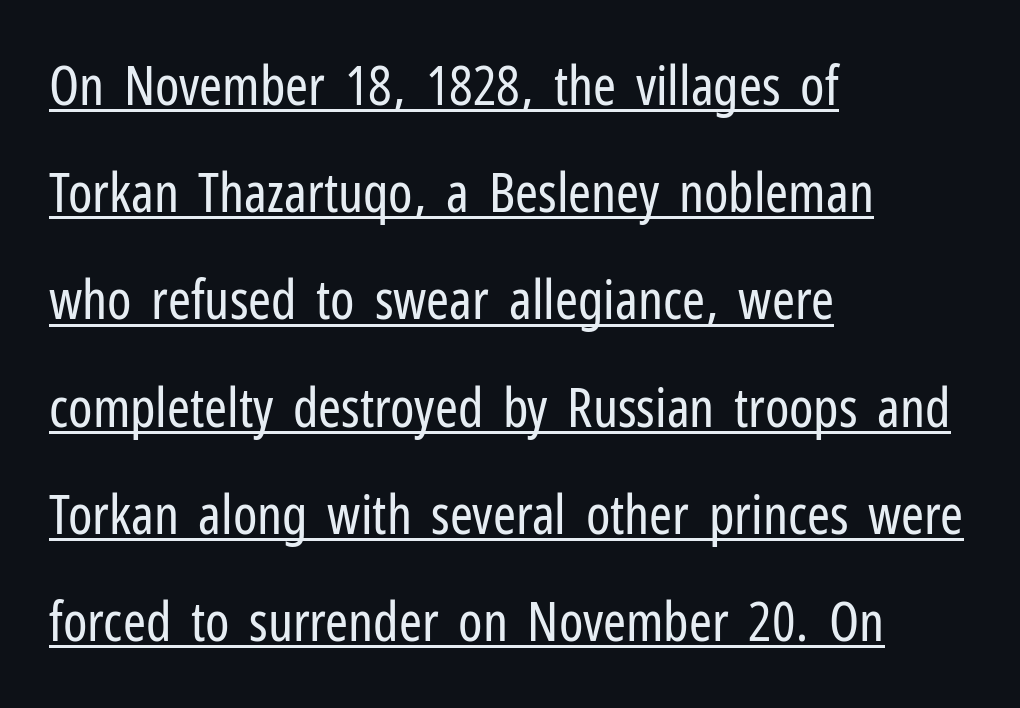
Q: Is the text bold? A: No.
Q: Is the text italic (slanted)? A: No, it is upright.
Q: Is the typeface a serif or a sans-serif typeface? A: Sans-serif.
Q: Is the text underlined? A: Yes.
Q: How is the paragraph aligned? A: Left-aligned.
Q: Is the spacing between letters normal or unusually wide? A: Normal.
Q: Is the spacing between lines tight, normal or loose? A: Loose.
Q: Width (condensed, normal, or wide)? A: Condensed.
Q: Stroke contrast? A: Low.
Q: x-height? A: Medium.
Q: Monospaced? A: No.
